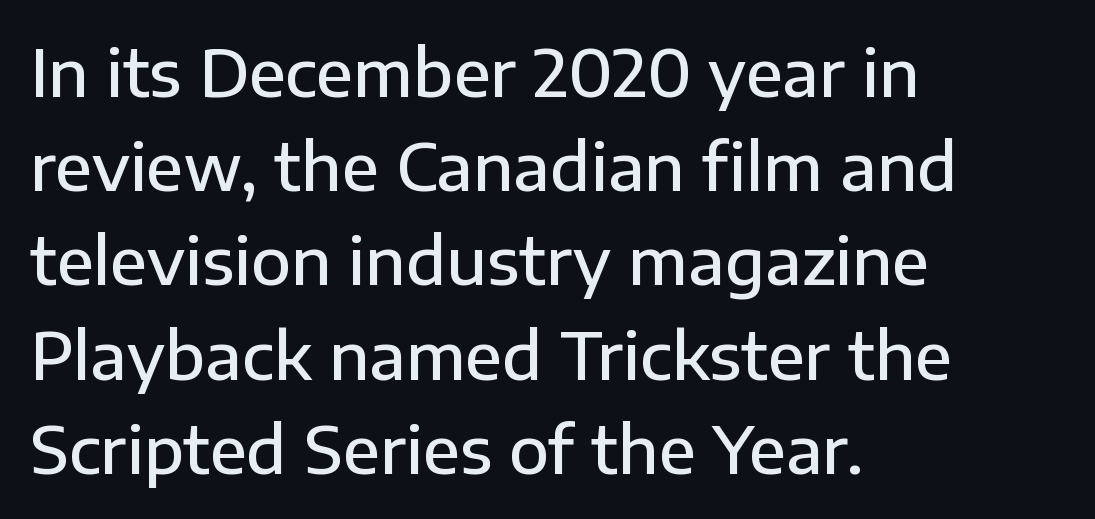
The image shows 65 px semibold sans-serif type, upright; set left-aligned, normal line spacing (1.45x), normal letter spacing, not underlined; low stroke contrast and a medium x-height.
